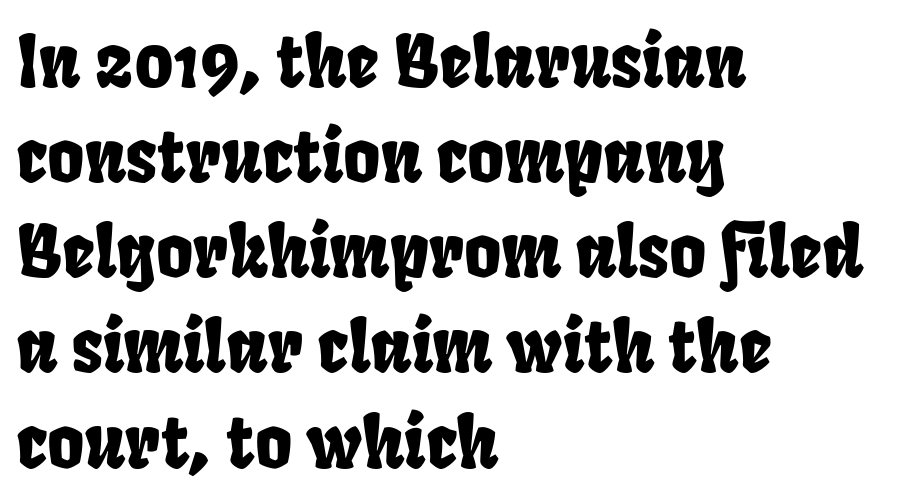
The image shows 71 px condensed sans-serif type; set left-aligned, normal line spacing (1.34x), normal letter spacing, not underlined; low stroke contrast and a large x-height.
